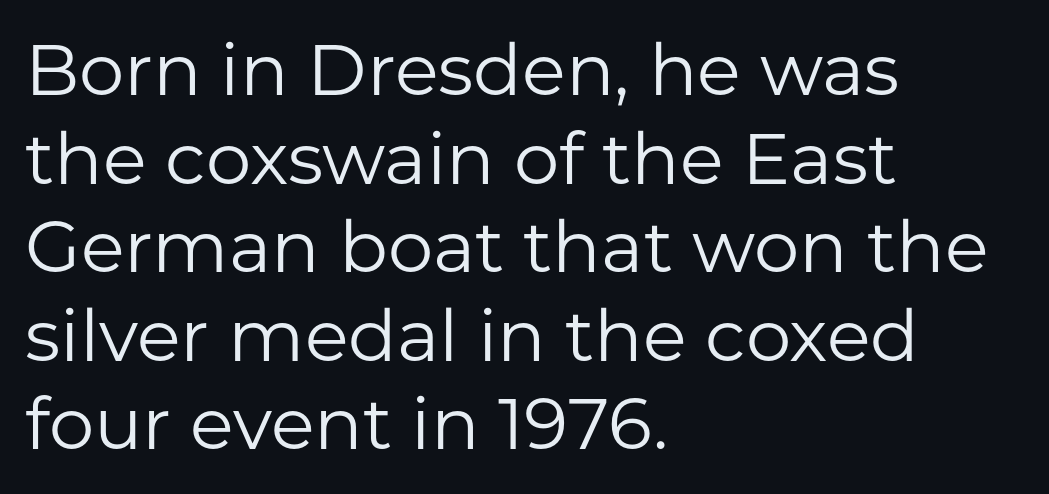
Q: Is the text bold? A: No.
Q: Is the text italic (slanted)? A: No, it is upright.
Q: Is the typeface a serif or a sans-serif typeface? A: Sans-serif.
Q: Is the text underlined? A: No.
Q: How is the paragraph aligned? A: Left-aligned.
Q: Is the spacing between letters normal or unusually wide? A: Normal.
Q: Width (condensed, normal, or wide)? A: Normal.
Q: Stroke contrast? A: Low.
Q: x-height? A: Medium.
Q: Monospaced? A: No.
